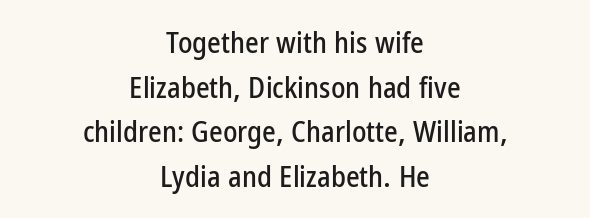
Q: Is the text italic (slanted)? A: No, it is upright.
Q: Is the typeface a serif or a sans-serif typeface? A: Sans-serif.
Q: Is the text underlined? A: No.
Q: How is the paragraph aligned? A: Centered.
Q: Is the spacing between letters normal or unusually wide? A: Normal.
Q: Is the spacing between lines tight, normal or loose? A: Normal.
Q: Width (condensed, normal, or wide)? A: Condensed.
Q: Stroke contrast? A: Low.
Q: x-height? A: Medium.
Q: Monospaced? A: No.
